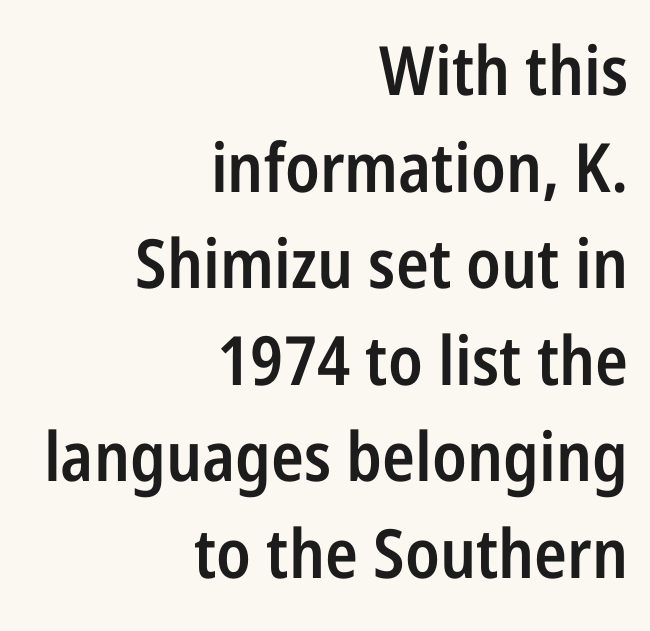
The image shows 68 px semibold, condensed sans-serif type, upright; set right-aligned, normal line spacing (1.42x), normal letter spacing, not underlined; low stroke contrast and a medium x-height.
